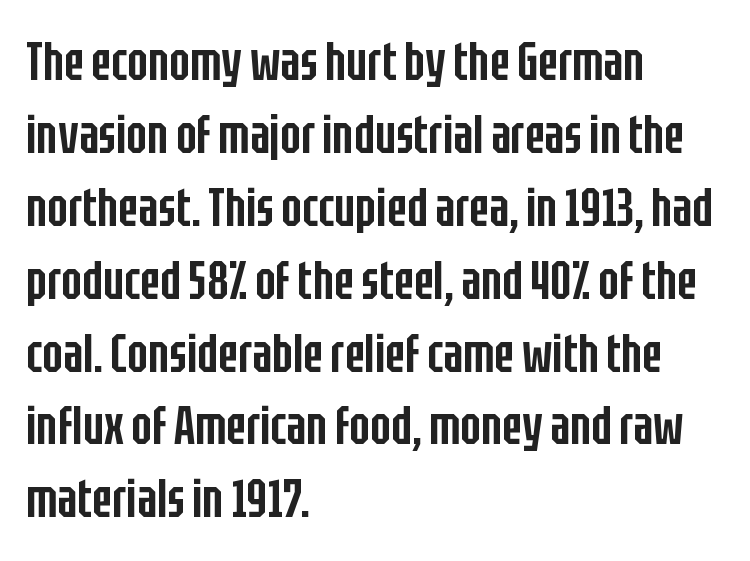
The image shows 54 px semibold, condensed sans-serif type, upright; set left-aligned, normal line spacing (1.35x), normal letter spacing, not underlined; low stroke contrast and a large x-height.
